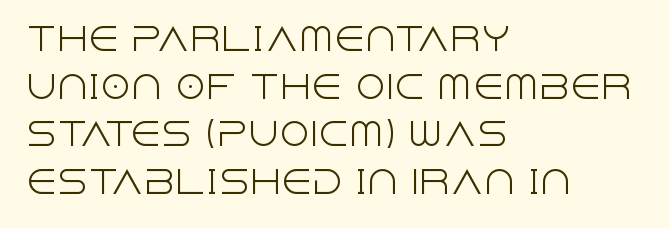
Q: Is the text bold? A: No.
Q: Is the text italic (slanted)? A: No, it is upright.
Q: Is the typeface a serif or a sans-serif typeface? A: Sans-serif.
Q: Is the text underlined? A: No.
Q: How is the paragraph aligned? A: Left-aligned.
Q: Is the spacing between letters normal or unusually wide? A: Normal.
Q: Is the spacing between lines tight, normal or loose? A: Normal.
Q: Width (condensed, normal, or wide)? A: Normal.
Q: x-height? A: Large.
Q: Monospaced? A: No.
